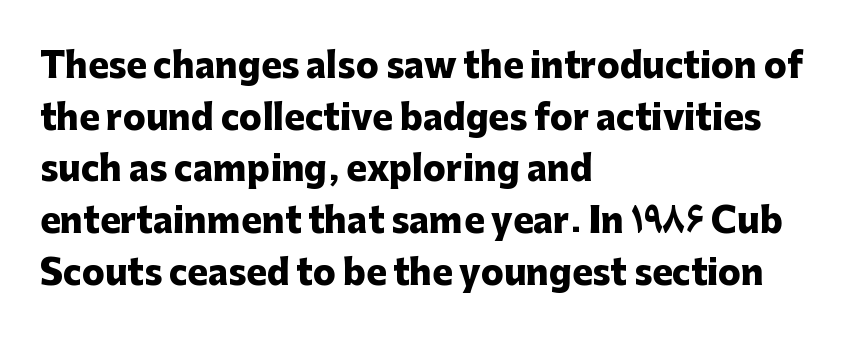
Q: Is the text bold? A: Yes.
Q: Is the text italic (slanted)? A: No, it is upright.
Q: Is the typeface a serif or a sans-serif typeface? A: Sans-serif.
Q: Is the text underlined? A: No.
Q: How is the paragraph aligned? A: Left-aligned.
Q: Is the spacing between letters normal or unusually wide? A: Normal.
Q: Is the spacing between lines tight, normal or loose? A: Normal.
Q: Width (condensed, normal, or wide)? A: Normal.
Q: Stroke contrast? A: Low.
Q: x-height? A: Medium.
Q: Monospaced? A: No.
